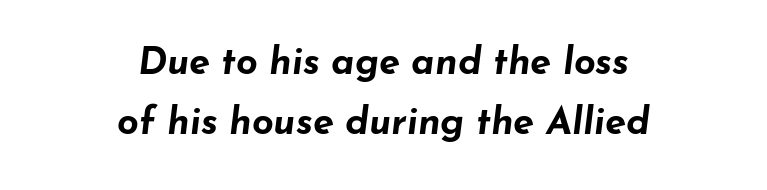
The image shows 38 px bold, wide type, italic (leaning right); set centered, normal line spacing (1.58x), normal letter spacing, not underlined; low stroke contrast and a small x-height.
